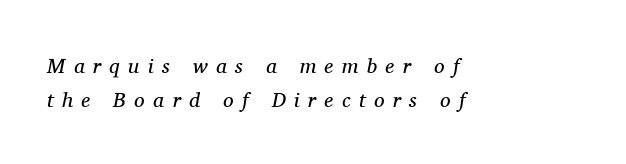
The image shows 21 px text type, italic (leaning right); set left-aligned, normal line spacing (1.61x), unusually wide letter spacing (+0.4 em), not underlined.
